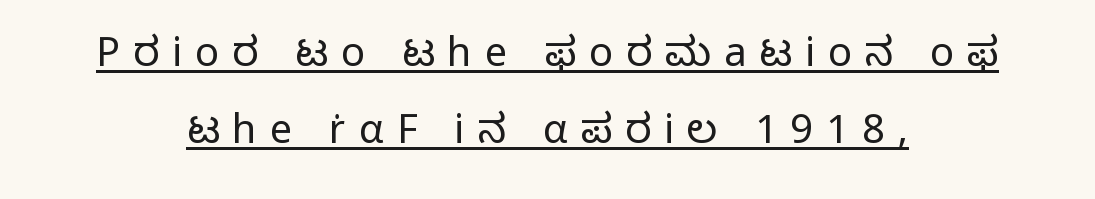
The image shows 40 px light sans-serif type, upright; set centered, loose line spacing (1.93x), unusually wide letter spacing (+0.32 em), underlined; low stroke contrast and a medium x-height.
